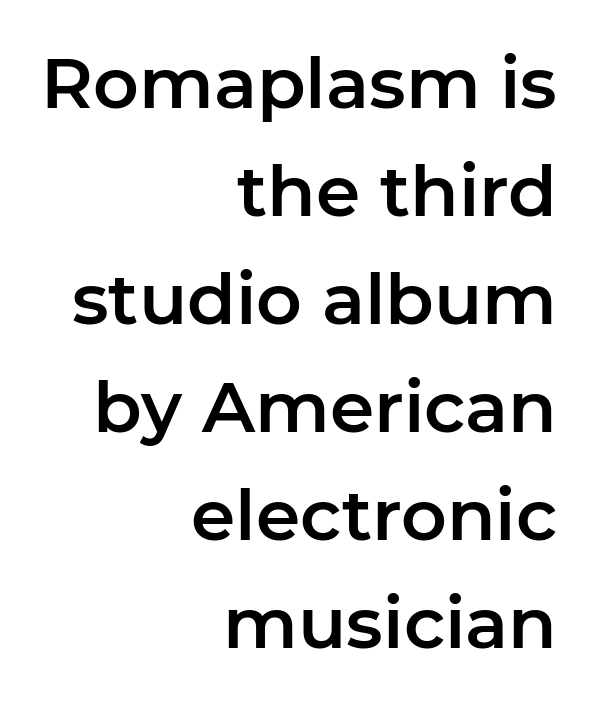
Q: Is the text italic (slanted)? A: No, it is upright.
Q: Is the typeface a serif or a sans-serif typeface? A: Sans-serif.
Q: Is the text underlined? A: No.
Q: How is the paragraph aligned? A: Right-aligned.
Q: Is the spacing between letters normal or unusually wide? A: Normal.
Q: Is the spacing between lines tight, normal or loose? A: Normal.
Q: Width (condensed, normal, or wide)? A: Normal.
Q: Stroke contrast? A: Low.
Q: x-height? A: Medium.
Q: Monospaced? A: No.
